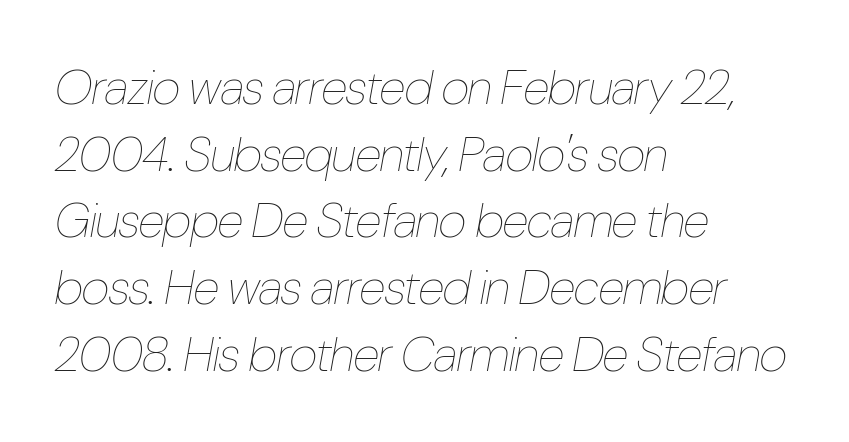
The image shows 49 px thin, condensed type, italic (leaning right); set left-aligned, normal line spacing (1.36x), normal letter spacing, not underlined; low stroke contrast and a medium x-height.
